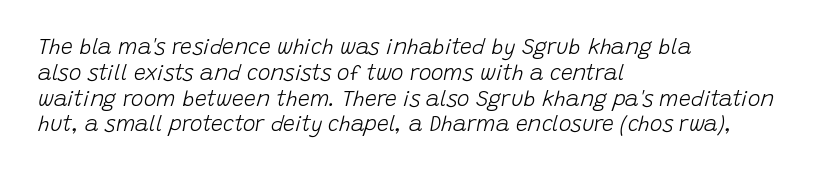
The image shows 21 px text type, italic (leaning right); set left-aligned, line spacing 1.23x, normal letter spacing, not underlined.
